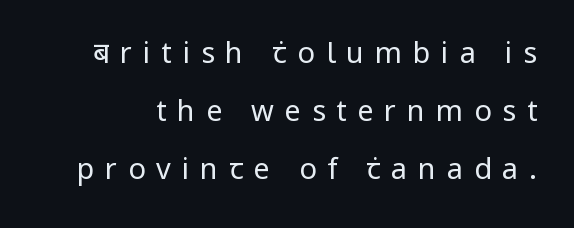
The image shows 29 px regular-weight sans-serif type, upright; set loose line spacing (2.0x), unusually wide letter spacing (+0.37 em), not underlined; low stroke contrast and a medium x-height.
